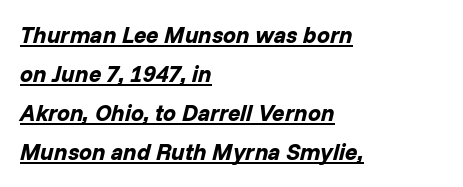
{"italic": "yes", "lean": "right", "slant_degrees": 14, "bold": "yes", "underline": "yes", "align": "left", "line_spacing": "normal", "line_spacing_ratio": 1.7, "letter_spacing": "normal", "letter_spacing_em": 0.0, "glyph_px": 23}
